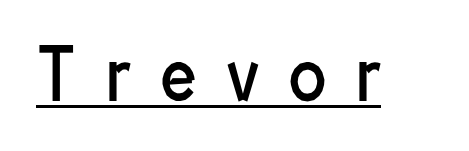
The image shows 69 px regular-weight, condensed sans-serif type, upright; set unusually wide letter spacing (+0.44 em), underlined; low stroke contrast and a medium x-height.
